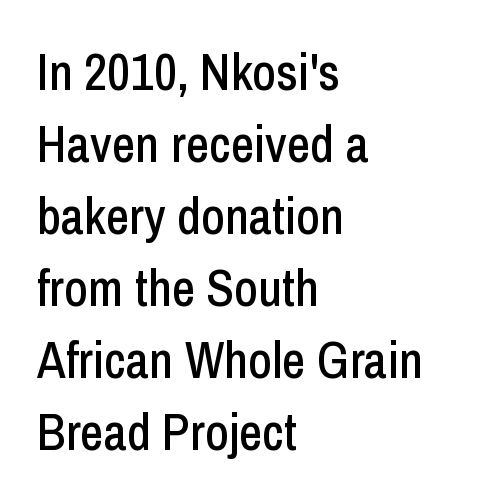
The paragraph shown leans on its left margin. Every stem runs plumb, perpendicular to the baseline. Reading down the column, the eye jumps a familiar distance to each next line. Words appear dense and cohesive because spacing is normal.
